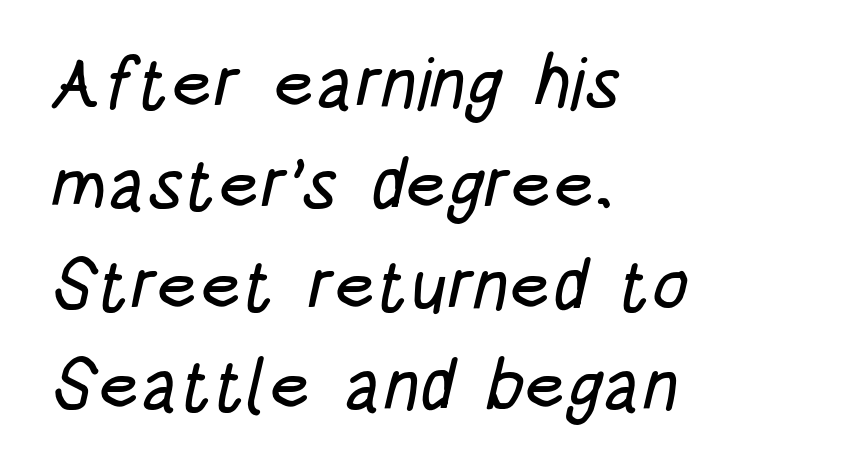
Q: Is the typeface a serif or a sans-serif typeface? A: Sans-serif.
Q: Is the text underlined? A: No.
Q: How is the paragraph aligned? A: Left-aligned.
Q: Is the spacing between letters normal or unusually wide? A: Normal.
Q: Is the spacing between lines tight, normal or loose? A: Normal.
Q: Width (condensed, normal, or wide)? A: Condensed.
Q: Stroke contrast? A: Low.
Q: x-height? A: Large.
Q: Monospaced? A: No.
